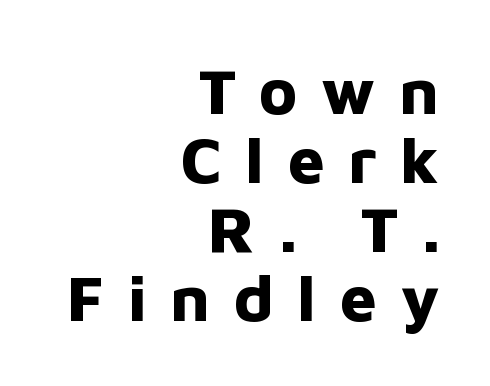
Baseline-to-baseline distance is barely more than the letter height. Serif or sans? Sans — the stroke terminals are bare. Do the letters lean? They stand straight. Casual observation: everything's shoved over to the right.
